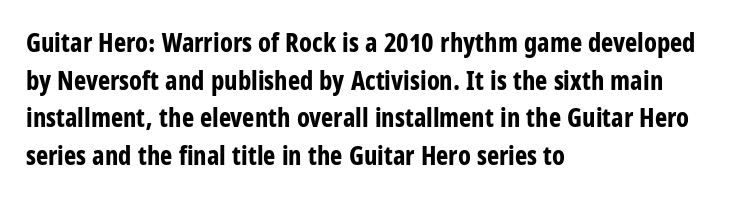
{"italic": "no", "bold": "yes", "underline": "no", "align": "left", "line_spacing": "normal", "line_spacing_ratio": 1.45, "letter_spacing": "normal", "letter_spacing_em": 0.0, "glyph_px": 26}
